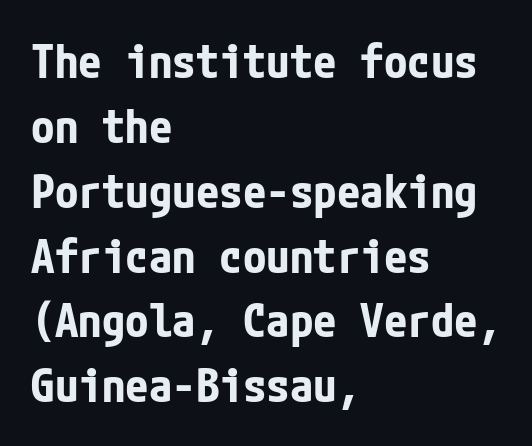
The image shows 47 px bold, condensed sans-serif type, upright; set left-aligned, normal line spacing (1.38x), normal letter spacing, not underlined; low stroke contrast and a medium x-height.
